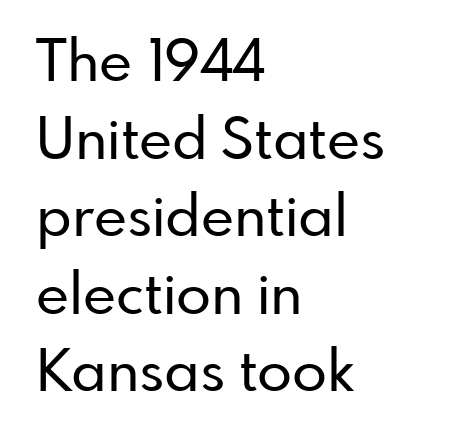
{"serif": "no", "italic": "no", "width": "normal", "stroke_contrast": "low", "x_height": "small", "monospaced": "no", "underline": "no", "align": "left", "line_spacing": "normal", "line_spacing_ratio": 1.36, "letter_spacing": "normal", "letter_spacing_em": 0.0, "glyph_px": 57}
